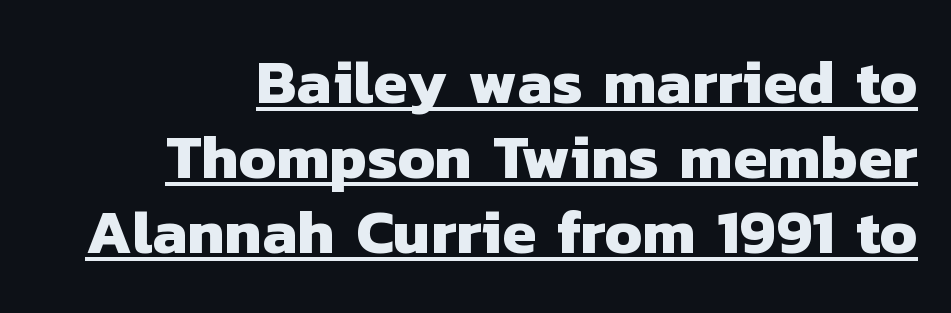
The glyphs in this specimen are sans serif. Notice how a bar underscores the lettering throughout. The letters advance in unequal steps, a hallmark of proportional type. The strokes are fattened all the way to bold. The tracking reads as untouched default to a designer's eye.
